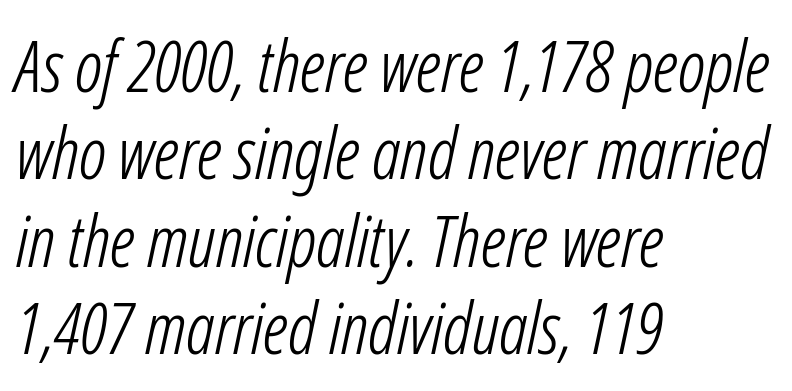
{"italic": "yes", "lean": "right", "slant_degrees": 12, "bold": "no", "weight": "light", "width": "condensed", "stroke_contrast": "low", "x_height": "medium", "monospaced": "no", "underline": "no", "align": "left", "line_spacing_ratio": 1.23, "letter_spacing": "normal", "letter_spacing_em": 0.0, "glyph_px": 71}
